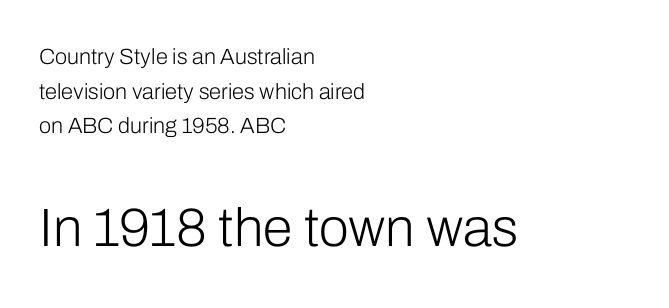
Plain, unruled lines of type. Top chunk: small. Bottom chunk: large. Horizontal bands of white between lines are of average thickness. In terms of letterform style, serifs are entirely absent. Rendered with straight, roman letterforms.
